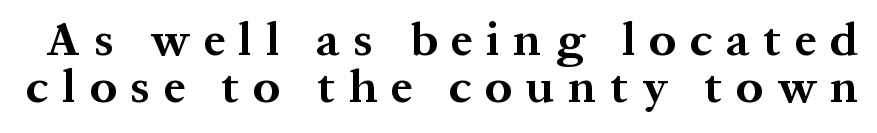
The image shows 47 px bold serif type, upright; set tight line spacing (0.99x), unusually wide letter spacing (+0.3 em), not underlined; medium stroke contrast and a medium x-height.
